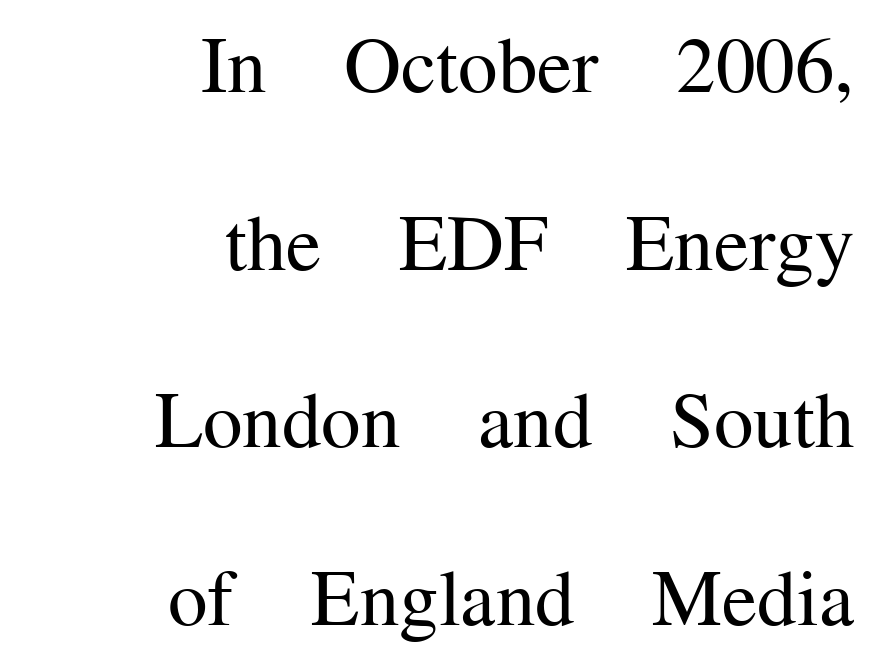
Q: Is the text bold? A: No.
Q: Is the text italic (slanted)? A: No, it is upright.
Q: Is the typeface a serif or a sans-serif typeface? A: Serif.
Q: Is the text underlined? A: No.
Q: How is the paragraph aligned? A: Right-aligned.
Q: Is the spacing between letters normal or unusually wide? A: Normal.
Q: Is the spacing between lines tight, normal or loose? A: Loose.
Q: Width (condensed, normal, or wide)? A: Normal.
Q: Stroke contrast? A: Medium.
Q: x-height? A: Medium.
Q: Monospaced? A: No.
